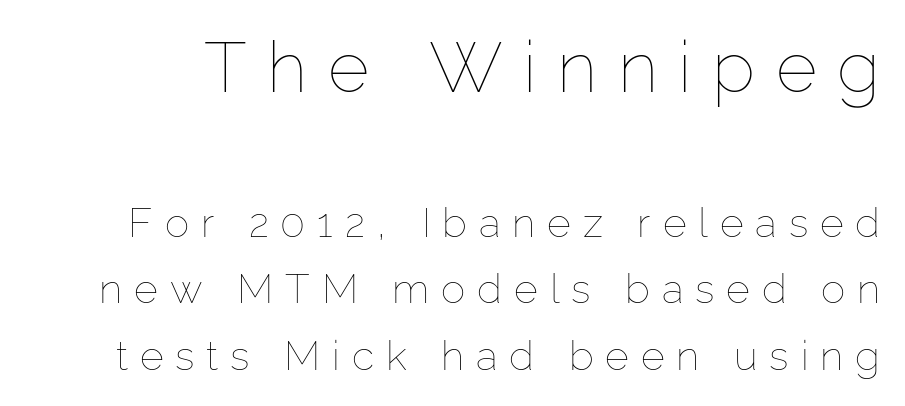
Q: Is the text bold? A: No.
Q: Is the text italic (slanted)? A: No, it is upright.
Q: Is the text underlined? A: No.
Q: Is the spacing between letters normal or unusually wide? A: Unusually wide.
Q: Is the spacing between lines tight, normal or loose? A: Normal.
Q: Which block of text is set in a larger size, the first (top) or the second (bottom)? A: The first (top) one.
Q: Width (condensed, normal, or wide)? A: Normal.
Q: Stroke contrast? A: Low.
Q: x-height? A: Medium.
Q: Monospaced? A: No.
